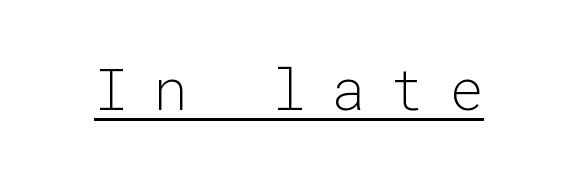
{"serif": "no", "italic": "no", "bold": "no", "weight": "light", "width": "normal", "stroke_contrast": "low", "x_height": "medium", "monospaced": "yes", "underline": "yes", "letter_spacing": "wide", "letter_spacing_em": 0.44, "glyph_px": 57}
